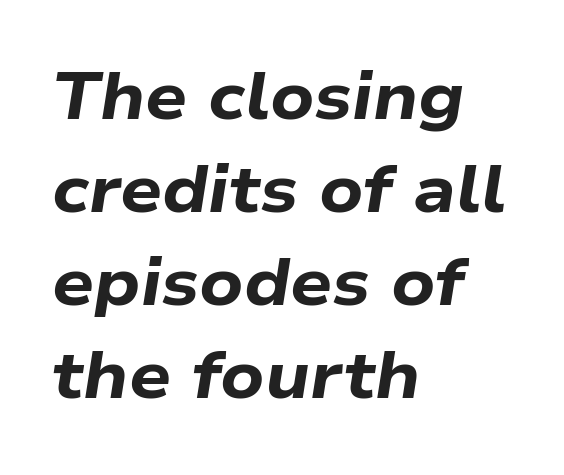
Q: Is the text bold? A: Yes.
Q: Is the text italic (slanted)? A: Yes, it leans right by about 9 degrees.
Q: Is the text underlined? A: No.
Q: How is the paragraph aligned? A: Left-aligned.
Q: Is the spacing between letters normal or unusually wide? A: Normal.
Q: Is the spacing between lines tight, normal or loose? A: Normal.
Q: Width (condensed, normal, or wide)? A: Wide.
Q: Stroke contrast? A: Low.
Q: x-height? A: Medium.
Q: Monospaced? A: No.
